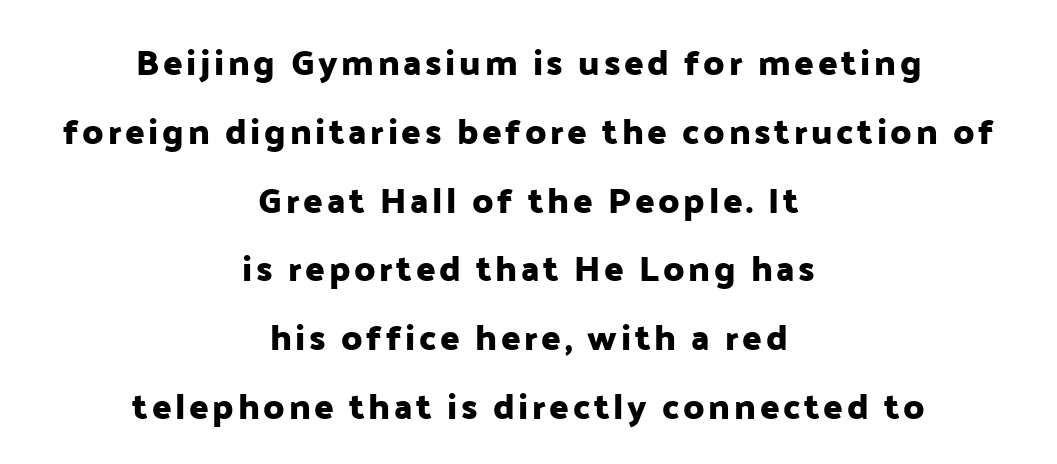
The image shows 36 px sans-serif type, upright; set centered, loose line spacing (1.91x), not underlined; low stroke contrast and a medium x-height.
